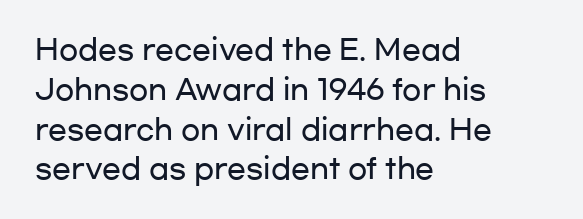
Q: Is the text italic (slanted)? A: No, it is upright.
Q: Is the typeface a serif or a sans-serif typeface? A: Sans-serif.
Q: Is the text underlined? A: No.
Q: How is the paragraph aligned? A: Left-aligned.
Q: Is the spacing between letters normal or unusually wide? A: Normal.
Q: Is the spacing between lines tight, normal or loose? A: Normal.
Q: Width (condensed, normal, or wide)? A: Wide.
Q: Stroke contrast? A: Low.
Q: x-height? A: Medium.
Q: Monospaced? A: No.
